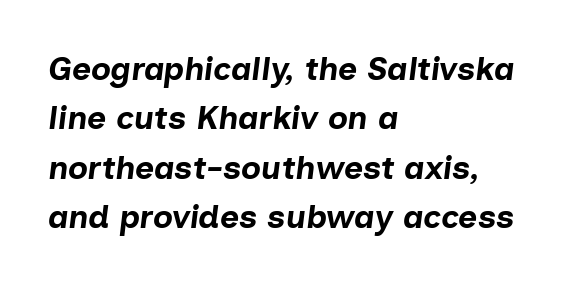
{"italic": "yes", "lean": "right", "slant_degrees": 7, "bold": "yes", "weight": "bold", "width": "normal", "stroke_contrast": "low", "x_height": "medium", "monospaced": "no", "underline": "no", "align": "left", "line_spacing": "normal", "line_spacing_ratio": 1.5, "letter_spacing": "normal", "letter_spacing_em": 0.0, "glyph_px": 33}
